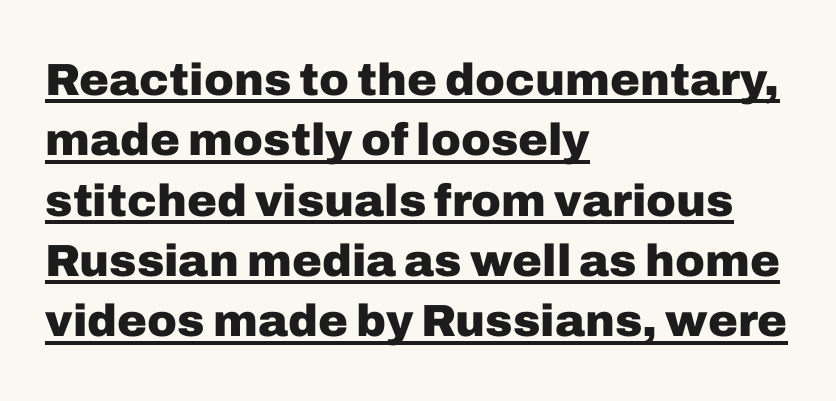
Q: Is the text bold? A: Yes.
Q: Is the text italic (slanted)? A: No, it is upright.
Q: Is the typeface a serif or a sans-serif typeface? A: Sans-serif.
Q: Is the text underlined? A: Yes.
Q: How is the paragraph aligned? A: Left-aligned.
Q: Is the spacing between letters normal or unusually wide? A: Normal.
Q: Is the spacing between lines tight, normal or loose? A: Normal.
Q: Width (condensed, normal, or wide)? A: Normal.
Q: Stroke contrast? A: Low.
Q: x-height? A: Medium.
Q: Monospaced? A: No.
